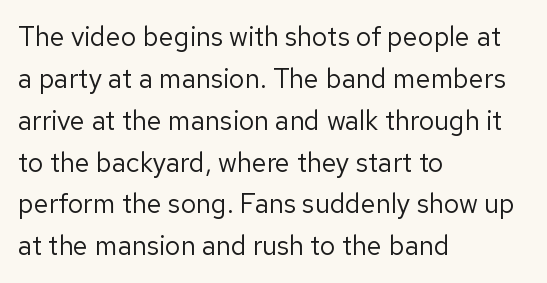
{"italic": "no", "bold": "no", "underline": "no", "align": "left", "line_spacing": "normal", "line_spacing_ratio": 1.55, "letter_spacing": "normal", "letter_spacing_em": 0.0, "glyph_px": 27}
